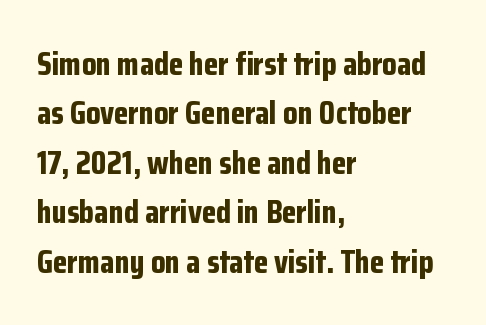
Q: Is the text bold? A: Yes.
Q: Is the text italic (slanted)? A: No, it is upright.
Q: Is the typeface a serif or a sans-serif typeface? A: Sans-serif.
Q: Is the text underlined? A: No.
Q: How is the paragraph aligned? A: Left-aligned.
Q: Is the spacing between letters normal or unusually wide? A: Normal.
Q: Is the spacing between lines tight, normal or loose? A: Normal.
Q: Width (condensed, normal, or wide)? A: Condensed.
Q: Stroke contrast? A: Low.
Q: x-height? A: Medium.
Q: Monospaced? A: No.
